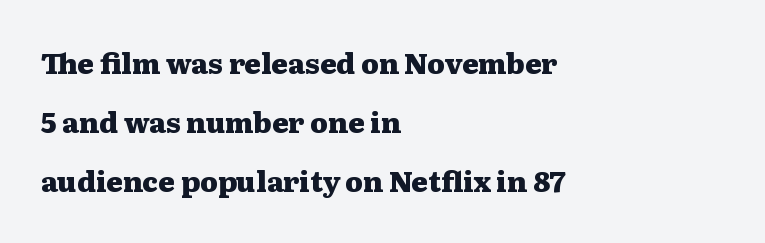
Q: Is the text bold? A: Yes.
Q: Is the text italic (slanted)? A: No, it is upright.
Q: Is the typeface a serif or a sans-serif typeface? A: Serif.
Q: Is the text underlined? A: No.
Q: How is the paragraph aligned? A: Left-aligned.
Q: Is the spacing between letters normal or unusually wide? A: Normal.
Q: Is the spacing between lines tight, normal or loose? A: Loose.
Q: Width (condensed, normal, or wide)? A: Wide.
Q: Stroke contrast? A: Medium.
Q: x-height? A: Medium.
Q: Monospaced? A: No.
